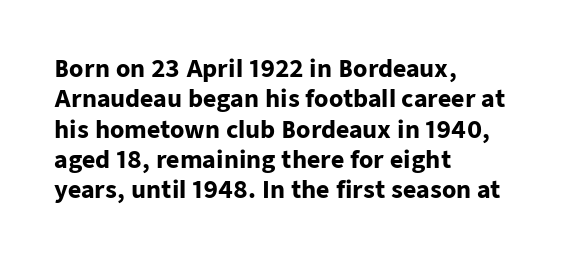
Each word holds together tightly as a unit, with standard inter-letter gaps. Typeset ragged right — the left edge is the straight one. Has an underline been added? It has not. The passage shown stacks its lines at a standard gap. A typesetter would mark this as roman, not italic. The passage shown is emphatically bold.
